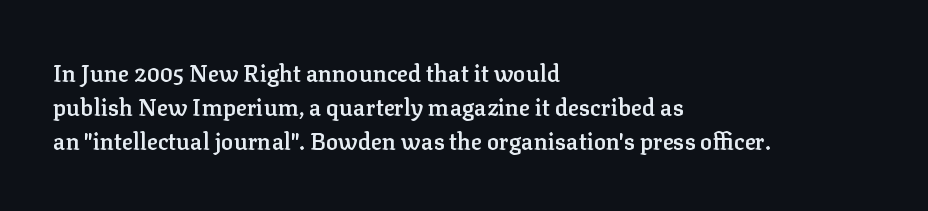
{"italic": "no", "bold": "semi", "underline": "no", "align": "left", "line_spacing": "normal", "line_spacing_ratio": 1.48, "letter_spacing": "normal", "letter_spacing_em": 0.0, "glyph_px": 23}
